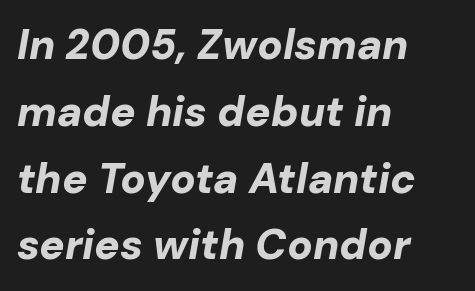
{"italic": "yes", "lean": "right", "slant_degrees": 10, "bold": "yes", "weight": "bold", "width": "normal", "stroke_contrast": "low", "x_height": "medium", "monospaced": "no", "underline": "no", "align": "left", "line_spacing": "normal", "line_spacing_ratio": 1.59, "letter_spacing": "normal", "letter_spacing_em": 0.0, "glyph_px": 42}
